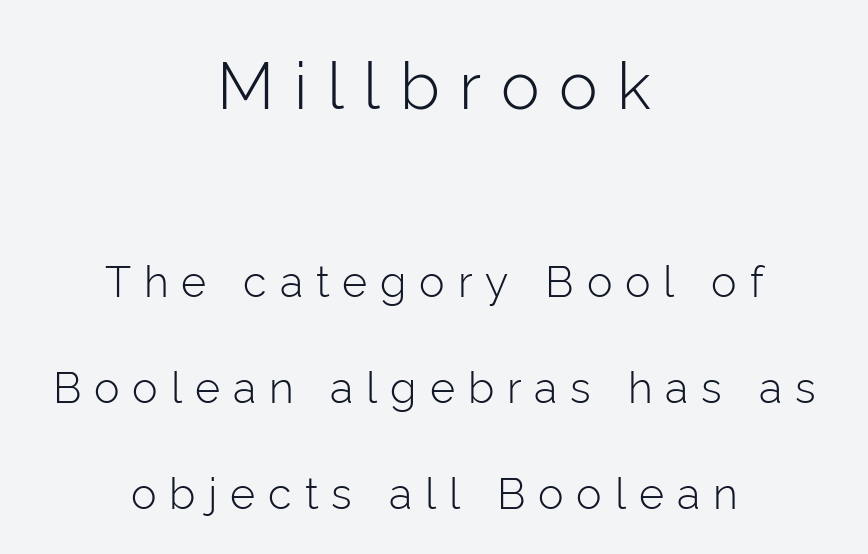
{"serif": "no", "italic": "no", "bold": "no", "weight": "light", "width": "normal", "stroke_contrast": "low", "x_height": "medium", "monospaced": "no", "underline": "no", "align": "center", "line_spacing": "loose", "line_spacing_ratio": 2.47, "letter_spacing": "wide", "letter_spacing_em": 0.3, "larger_block": "first", "size_ratio": 1.51, "glyph_px": 65}
